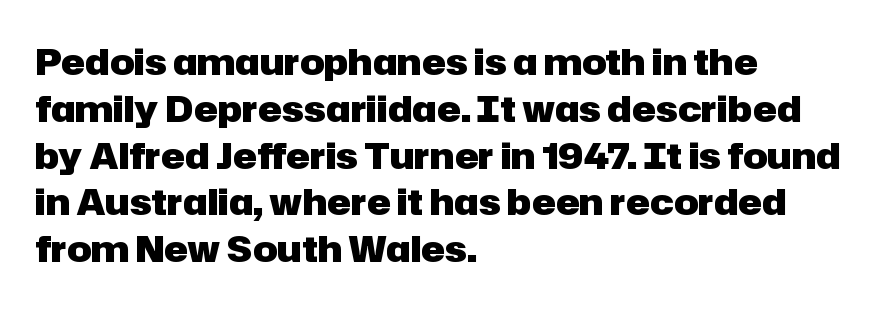
Q: Is the text bold? A: Yes.
Q: Is the text italic (slanted)? A: No, it is upright.
Q: Is the typeface a serif or a sans-serif typeface? A: Sans-serif.
Q: Is the text underlined? A: No.
Q: How is the paragraph aligned? A: Left-aligned.
Q: Is the spacing between letters normal or unusually wide? A: Normal.
Q: Is the spacing between lines tight, normal or loose? A: Normal.
Q: Width (condensed, normal, or wide)? A: Normal.
Q: Stroke contrast? A: Low.
Q: x-height? A: Medium.
Q: Monospaced? A: No.
